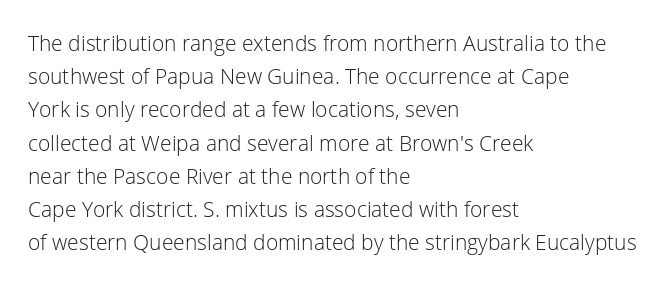
The image shows 21 px text type, upright; set left-aligned, normal line spacing (1.58x), normal letter spacing, not underlined.
